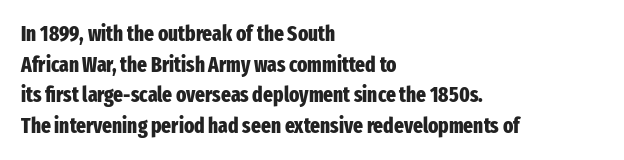
Q: Is the text bold? A: Yes.
Q: Is the text italic (slanted)? A: No, it is upright.
Q: Is the text underlined? A: No.
Q: How is the paragraph aligned? A: Left-aligned.
Q: Is the spacing between letters normal or unusually wide? A: Normal.
Q: Is the spacing between lines tight, normal or loose? A: Normal.
